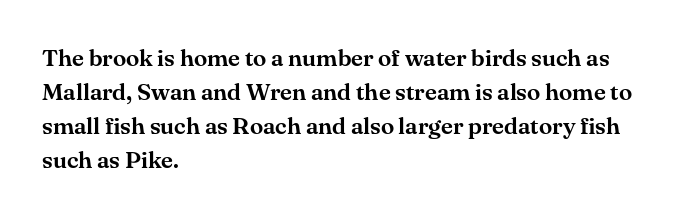
{"italic": "no", "underline": "no", "align": "left", "line_spacing": "normal", "line_spacing_ratio": 1.42, "letter_spacing": "normal", "letter_spacing_em": 0.0, "glyph_px": 24}
